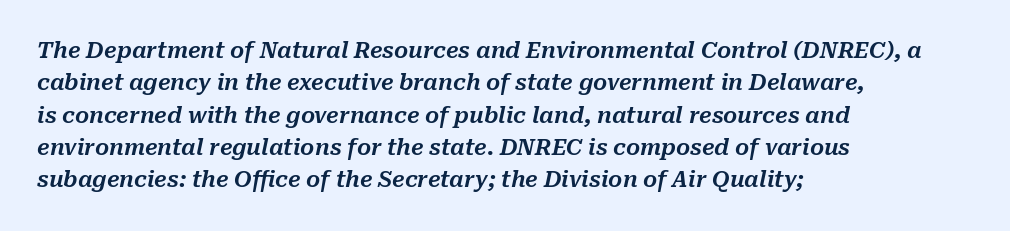
Q: Is the text italic (slanted)? A: Yes, it leans right by about 10 degrees.
Q: Is the text underlined? A: No.
Q: How is the paragraph aligned? A: Left-aligned.
Q: Is the spacing between letters normal or unusually wide? A: Normal.
Q: Is the spacing between lines tight, normal or loose? A: Normal.
